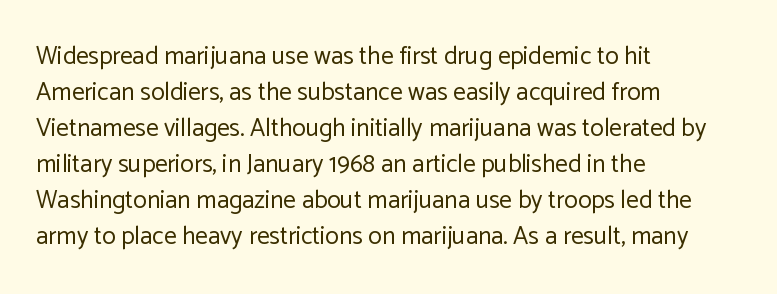
The rendering anchors every line to the left-hand side. Words appear dense and cohesive because spacing is normal. Does the leading feel generous? No, just average. A quiet, ordinary-to-light weight characterises the typeface.
